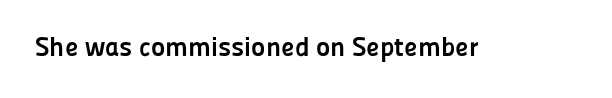
The image shows 27 px bold type, upright; set normal letter spacing, not underlined.
